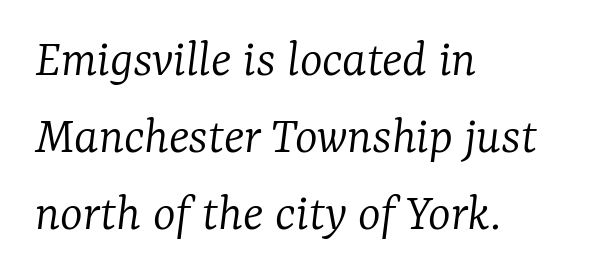
Q: Is the text bold? A: No.
Q: Is the text italic (slanted)? A: Yes, it leans right by about 7 degrees.
Q: Is the typeface a serif or a sans-serif typeface? A: Serif.
Q: Is the text underlined? A: No.
Q: How is the paragraph aligned? A: Left-aligned.
Q: Is the spacing between letters normal or unusually wide? A: Normal.
Q: Is the spacing between lines tight, normal or loose? A: Normal.
Q: Width (condensed, normal, or wide)? A: Normal.
Q: Stroke contrast? A: Low.
Q: x-height? A: Medium.
Q: Monospaced? A: No.
